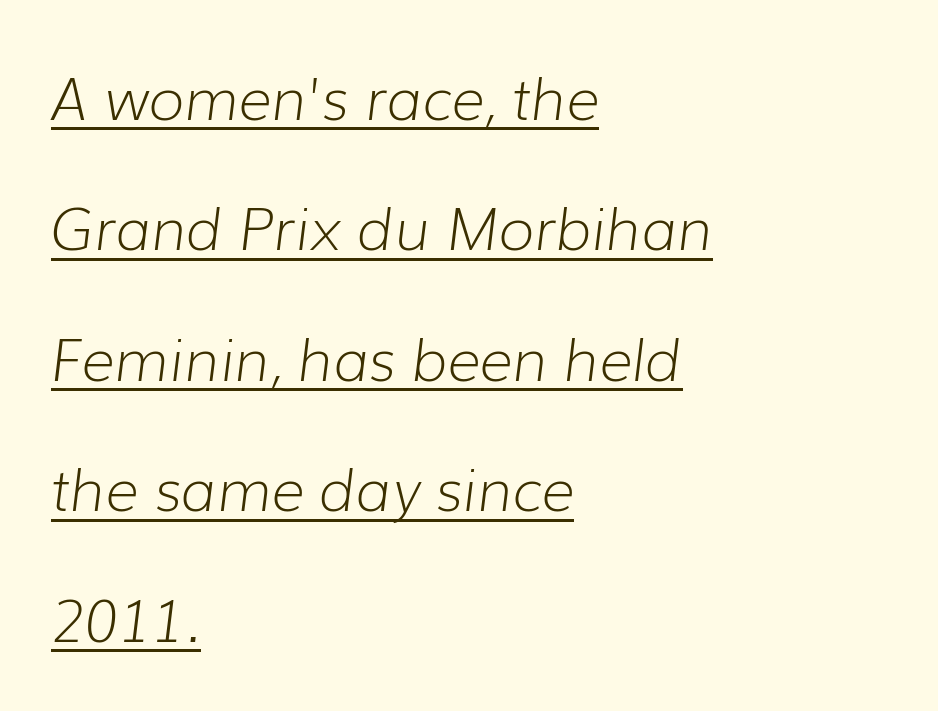
{"italic": "yes", "lean": "right", "slant_degrees": 7, "bold": "no", "weight": "light", "width": "normal", "stroke_contrast": "low", "x_height": "medium", "monospaced": "no", "underline": "yes", "align": "left", "line_spacing": "loose", "line_spacing_ratio": 2.25, "letter_spacing": "normal", "letter_spacing_em": 0.0, "glyph_px": 58}
